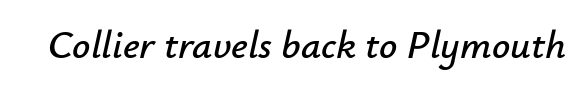
The image shows 40 px text type, italic (leaning right); set normal letter spacing, not underlined; low stroke contrast and a small x-height.
